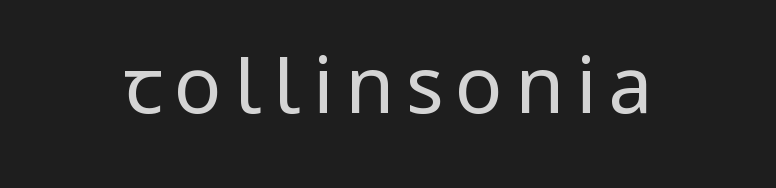
This sample has the flowing, uneven cadence of proportional lettering. Type style note: lacks serifs. Letters have the restrained weight of plain body copy at most. When letters stand straight like this, we call the style roman or upright.
